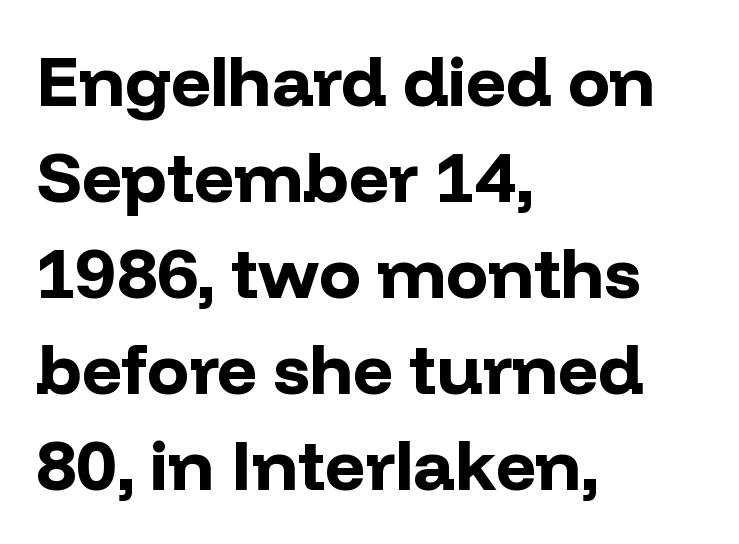
The font's upright variant was chosen for this text. In terms of weight, the rendering is a true, heavy bold. Unmarked baselines from the first word to the last. I'd call this a sans setting — the letters go barefoot. These lines stack with their left ends in a neat column. Honestly, the row spacing looks completely unremarkable.
